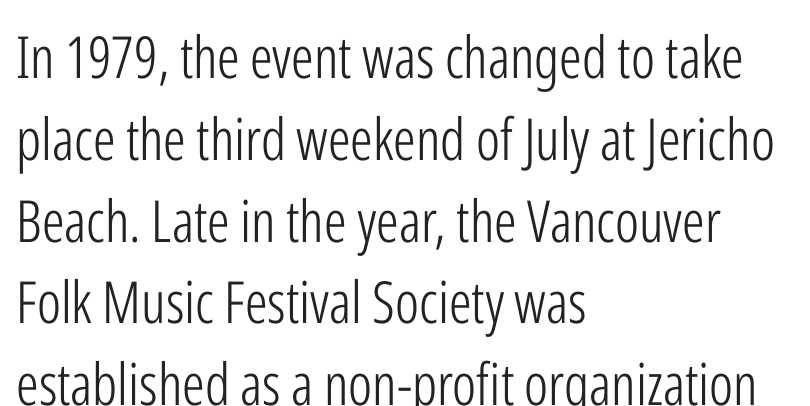
All the whitespace from short lines collects on the right. Students, observe: this is what conventionally led text looks like. The font family rendered here belongs to the sans-serif group. Descender tails drop into unmarked territory. Students, note that the glyphs here touch the page at normal intervals. Character widths vary here, with narrow letters taking less room than wide ones.
